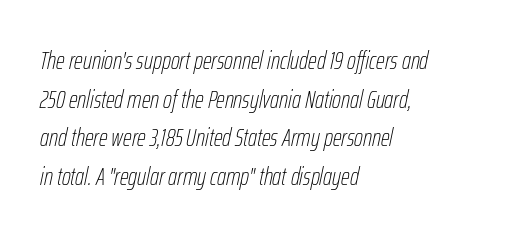
Look at the tracking — it's just the regular setting, nothing added. Yep, that's italic — everything's leaning. In CSS terms this would be text-align: left. The area under the type is left untouched. Is the type heavy? It reads as light-to-regular instead. Regular leading.
